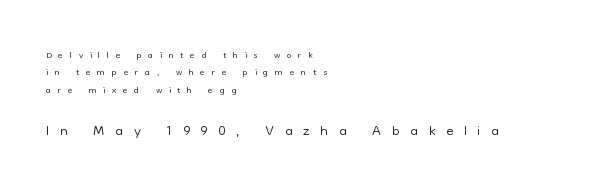
The image shows 22 px text type, upright; set left-aligned, normal line spacing (1.25x), unusually wide letter spacing (+0.48 em), not underlined; the second (bottom) block is 1.57x larger.
